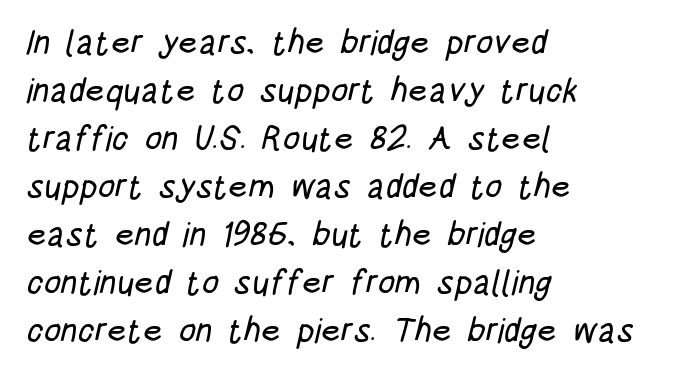
{"serif": "no", "width": "condensed", "stroke_contrast": "low", "x_height": "large", "monospaced": "no", "underline": "no", "align": "left", "line_spacing": "normal", "line_spacing_ratio": 1.41, "letter_spacing": "normal", "letter_spacing_em": 0.0, "glyph_px": 34}
